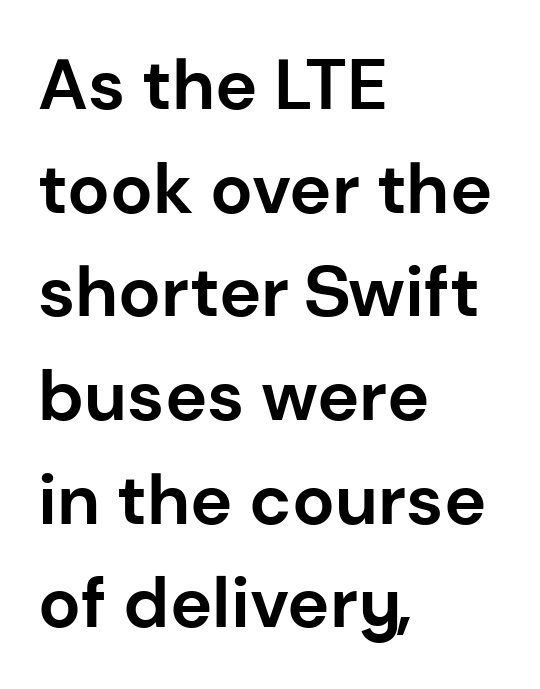
The image shows 71 px bold sans-serif type, upright; set left-aligned, normal line spacing (1.46x), normal letter spacing, not underlined; low stroke contrast and a medium x-height.
